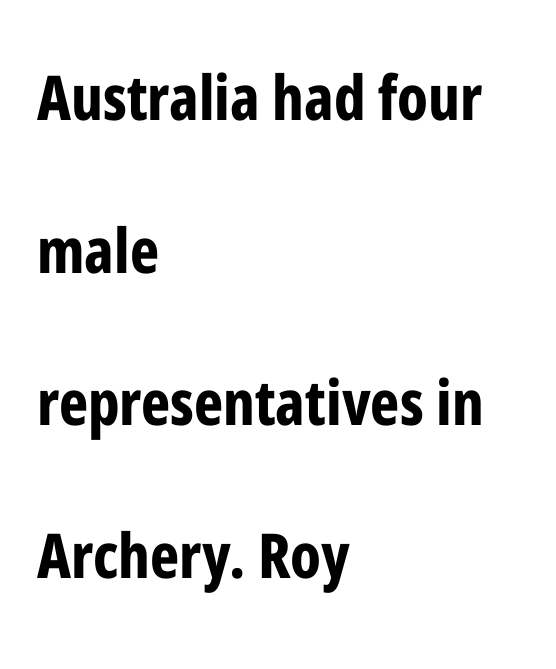
{"serif": "no", "italic": "no", "bold": "yes", "weight": "bold", "width": "condensed", "stroke_contrast": "low", "x_height": "medium", "monospaced": "no", "underline": "no", "align": "left", "line_spacing": "loose", "line_spacing_ratio": 2.46, "letter_spacing": "normal", "letter_spacing_em": 0.0, "glyph_px": 62}
